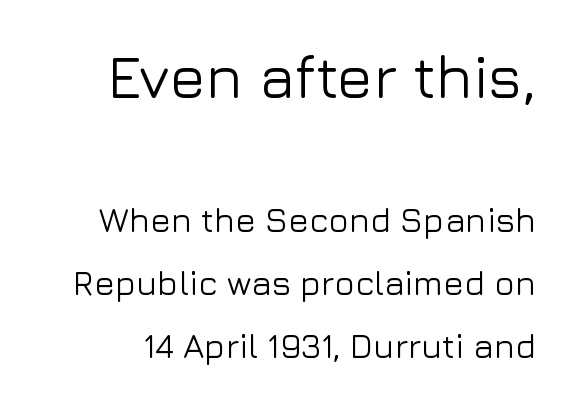
The image shows 60 px sans-serif type, upright; set line spacing 1.85x, normal letter spacing, not underlined; the first (top) block is 1.76x larger; low stroke contrast and a medium x-height.
